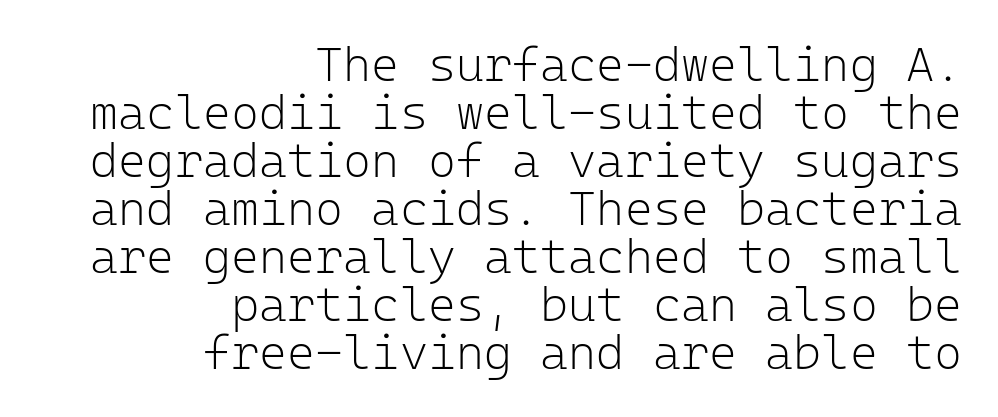
Q: Is the text bold? A: No.
Q: Is the text italic (slanted)? A: No, it is upright.
Q: Is the typeface a serif or a sans-serif typeface? A: Sans-serif.
Q: Is the text underlined? A: No.
Q: How is the paragraph aligned? A: Right-aligned.
Q: Is the spacing between letters normal or unusually wide? A: Normal.
Q: Is the spacing between lines tight, normal or loose? A: Tight.
Q: Width (condensed, normal, or wide)? A: Normal.
Q: Stroke contrast? A: Low.
Q: x-height? A: Medium.
Q: Monospaced? A: Yes.
